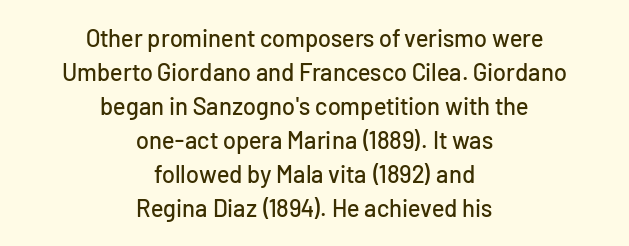
Q: Is the text italic (slanted)? A: No, it is upright.
Q: Is the text underlined? A: No.
Q: How is the paragraph aligned? A: Centered.
Q: Is the spacing between letters normal or unusually wide? A: Normal.
Q: Is the spacing between lines tight, normal or loose? A: Normal.
